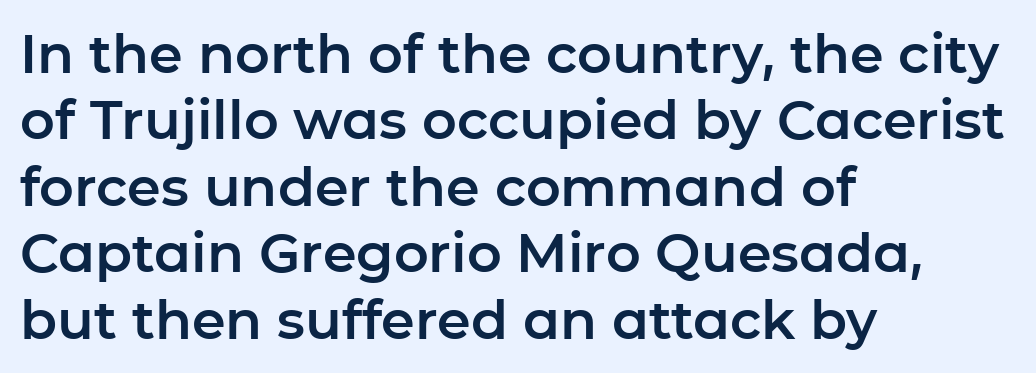
The image shows 54 px sans-serif type, upright; set left-aligned, line spacing 1.23x, normal letter spacing, not underlined; low stroke contrast and a medium x-height.
